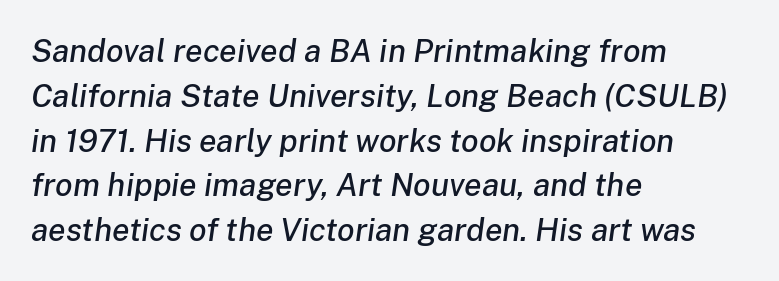
The image shows 32 px text type, italic (leaning right); set left-aligned, normal line spacing (1.4x), normal letter spacing, not underlined; low stroke contrast and a medium x-height.
